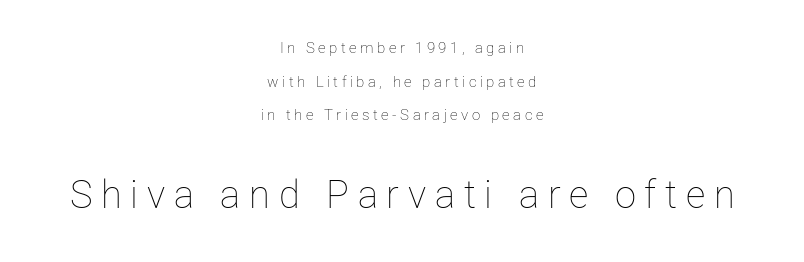
The passage shown stacks its lines with a broad gap. Heft: none added — not bold. Of the two passages, the one underneath uses the larger point size. You could not count columns in this text — the font is proportionally spaced.
